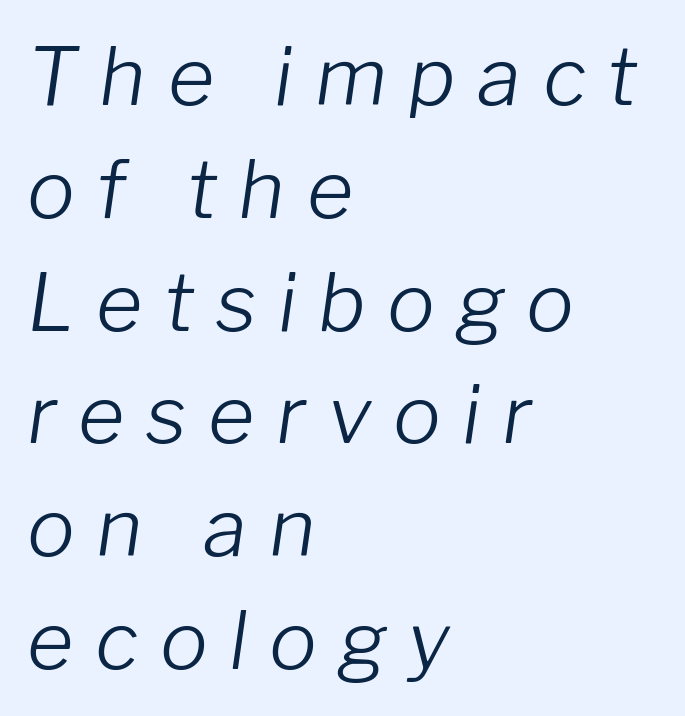
Compared with ordinary roman type, these characters are visibly tilted. The ragged edge is on the right, which tells us the setting is flush left. This rendering widens character spacing well past its baseline value. Check the space under the baseline: it is left empty.
